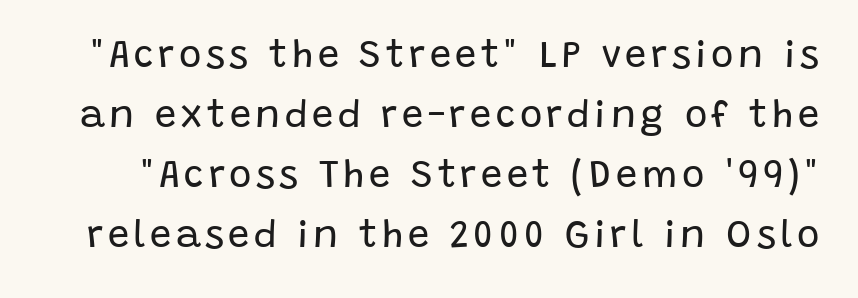
Q: Is the text bold? A: No.
Q: Is the text italic (slanted)? A: No, it is upright.
Q: Is the typeface a serif or a sans-serif typeface? A: Sans-serif.
Q: Is the text underlined? A: No.
Q: Is the spacing between lines tight, normal or loose? A: Normal.
Q: Width (condensed, normal, or wide)? A: Normal.
Q: Stroke contrast? A: Low.
Q: x-height? A: Large.
Q: Monospaced? A: No.
